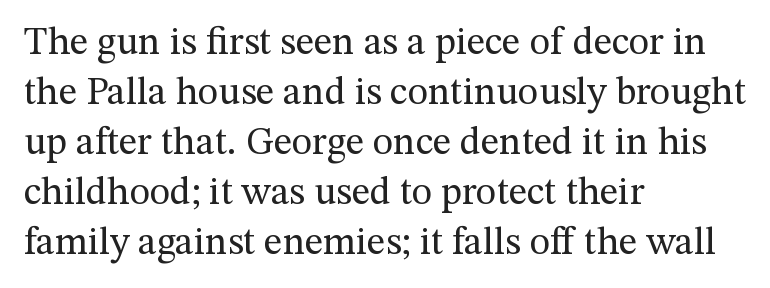
The image shows 39 px regular-weight serif type, upright; set left-aligned, normal line spacing (1.28x), normal letter spacing, not underlined; medium stroke contrast and a medium x-height.
